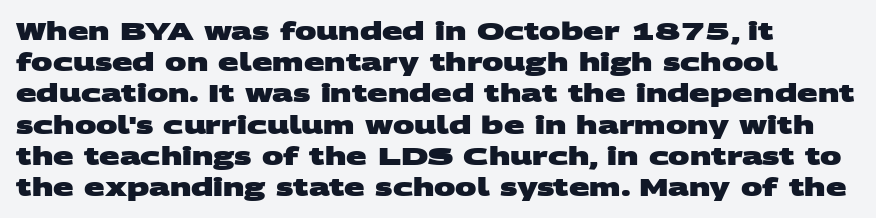
The image shows 24 px bold type; set left-aligned, normal line spacing (1.3x), normal letter spacing, not underlined.
